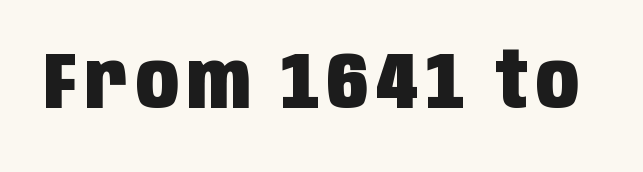
The image shows 79 px heavy, condensed sans-serif type, upright; set not underlined; low stroke contrast and a large x-height.
